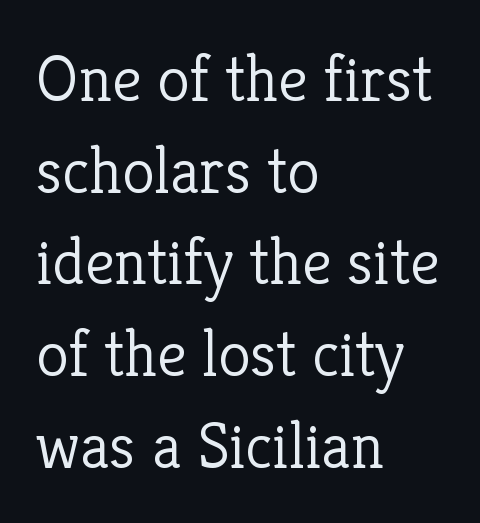
Q: Is the text bold? A: No.
Q: Is the text italic (slanted)? A: No, it is upright.
Q: Is the typeface a serif or a sans-serif typeface? A: Serif.
Q: Is the text underlined? A: No.
Q: How is the paragraph aligned? A: Left-aligned.
Q: Is the spacing between letters normal or unusually wide? A: Normal.
Q: Is the spacing between lines tight, normal or loose? A: Normal.
Q: Width (condensed, normal, or wide)? A: Normal.
Q: Stroke contrast? A: Low.
Q: x-height? A: Medium.
Q: Monospaced? A: No.
